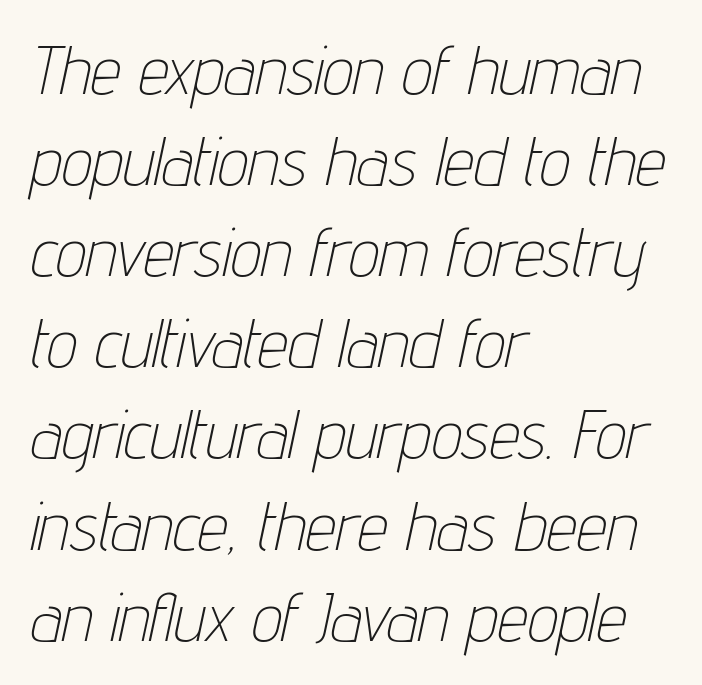
{"italic": "yes", "lean": "right", "slant_degrees": 12, "bold": "no", "weight": "thin", "width": "condensed", "stroke_contrast": "low", "x_height": "medium", "monospaced": "no", "underline": "no", "align": "left", "line_spacing": "normal", "line_spacing_ratio": 1.34, "letter_spacing": "normal", "letter_spacing_em": 0.0, "glyph_px": 68}
